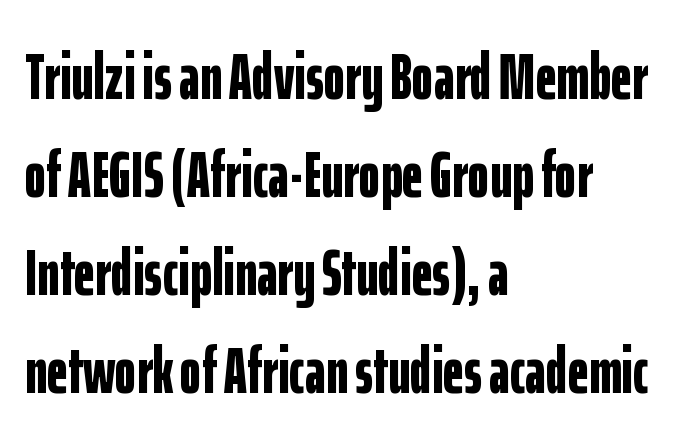
Every character sits straight up, as roman type does. The rendering keeps characters at their native spacing. Does the type have serifs? No, each stem ends abruptly. Is this a fixed-width face? No — the glyphs have proportional, varying widths. Beneath every word, the page is bare. Normally led — the rows are evenly, conventionally spaced.
